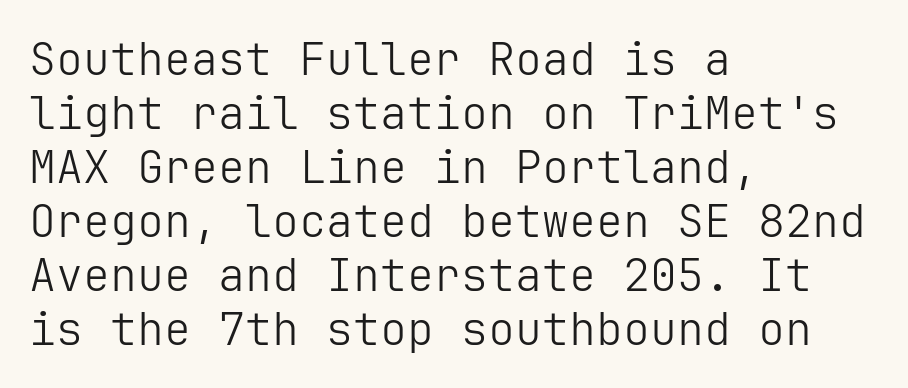
Is the letter spacing exaggerated? No — it looks like the ordinary default. A light-to-regular cut is what we see here. Does the copy run flush right? No — it runs flush left. Underlining? Definitely not there.
